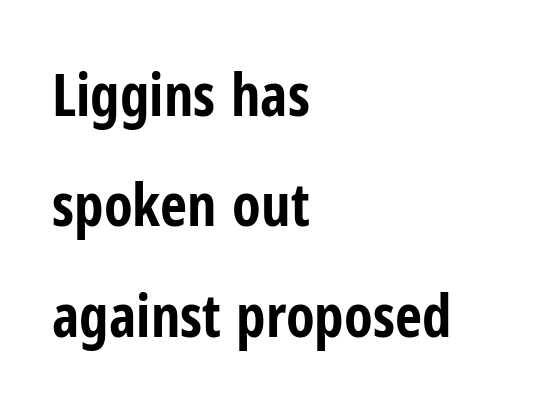
The image shows 59 px bold, condensed sans-serif type, upright; set left-aligned, line spacing 1.87x, normal letter spacing, not underlined; low stroke contrast and a medium x-height.
